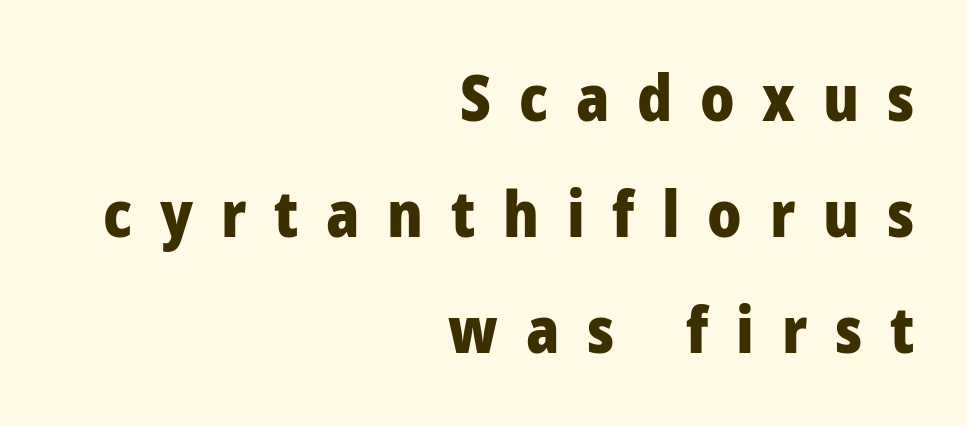
Q: Is the text bold? A: Yes.
Q: Is the text italic (slanted)? A: No, it is upright.
Q: Is the typeface a serif or a sans-serif typeface? A: Sans-serif.
Q: Is the text underlined? A: No.
Q: How is the paragraph aligned? A: Right-aligned.
Q: Is the spacing between letters normal or unusually wide? A: Unusually wide.
Q: Width (condensed, normal, or wide)? A: Normal.
Q: Stroke contrast? A: Low.
Q: x-height? A: Medium.
Q: Monospaced? A: No.
